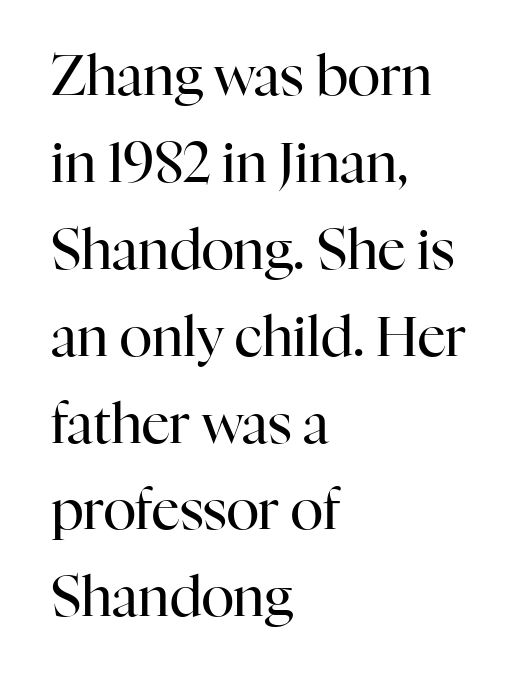
The image shows 55 px regular-weight serif type, upright; set left-aligned, normal line spacing (1.58x), normal letter spacing, not underlined; high stroke contrast and a medium x-height.
